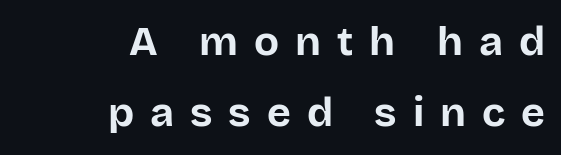
Q: Is the text bold? A: Yes.
Q: Is the text italic (slanted)? A: No, it is upright.
Q: Is the typeface a serif or a sans-serif typeface? A: Sans-serif.
Q: Is the text underlined? A: No.
Q: How is the paragraph aligned? A: Right-aligned.
Q: Is the spacing between letters normal or unusually wide? A: Unusually wide.
Q: Width (condensed, normal, or wide)? A: Normal.
Q: Stroke contrast? A: Low.
Q: x-height? A: Large.
Q: Monospaced? A: No.
